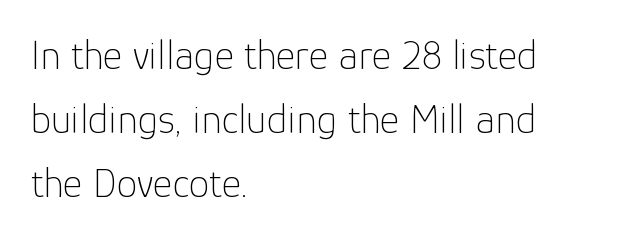
The image shows 42 px thin sans-serif type, upright; set left-aligned, normal line spacing (1.52x), normal letter spacing, not underlined; low stroke contrast and a medium x-height.
